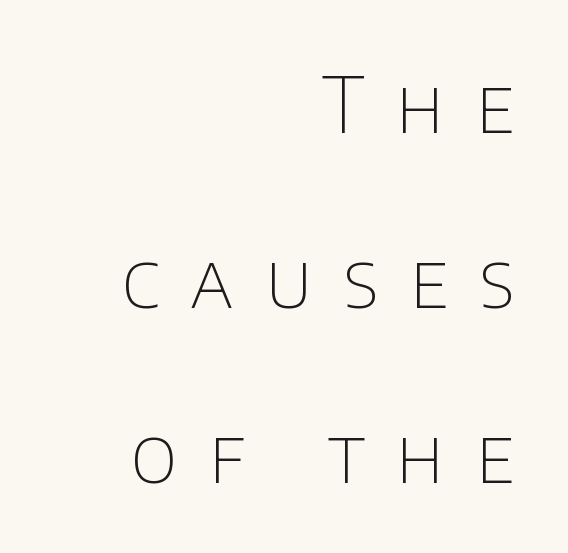
Q: Is the text bold? A: No.
Q: Is the text italic (slanted)? A: No, it is upright.
Q: Is the typeface a serif or a sans-serif typeface? A: Sans-serif.
Q: Is the text underlined? A: No.
Q: How is the paragraph aligned? A: Right-aligned.
Q: Is the spacing between letters normal or unusually wide? A: Unusually wide.
Q: Is the spacing between lines tight, normal or loose? A: Loose.
Q: Width (condensed, normal, or wide)? A: Normal.
Q: Stroke contrast? A: Low.
Q: x-height? A: Large.
Q: Monospaced? A: No.
